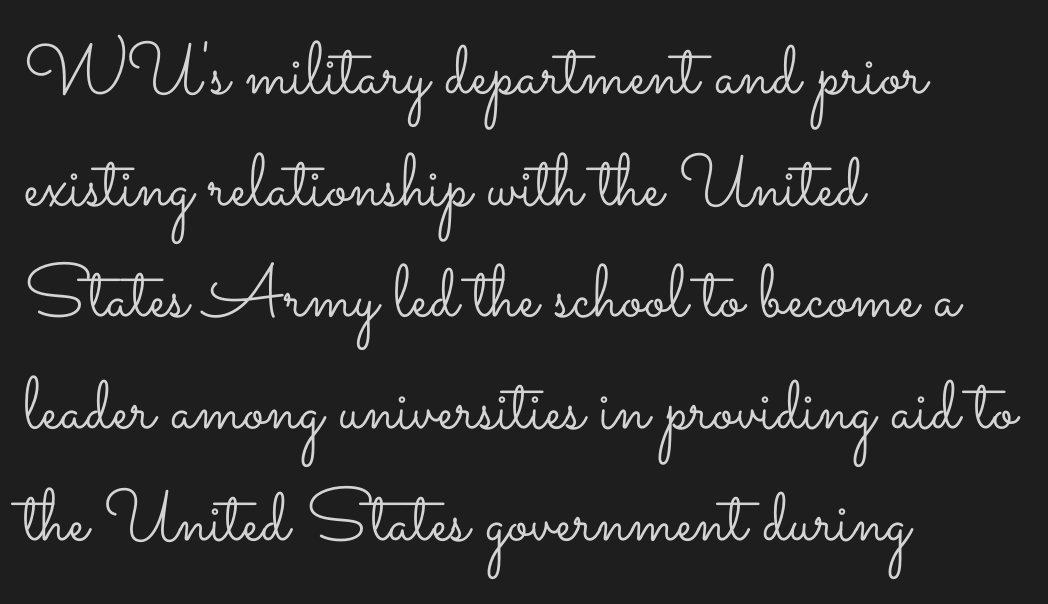
The image shows 74 px light, wide type; set left-aligned, normal line spacing (1.51x), normal letter spacing, not underlined; low stroke contrast and a small x-height.
